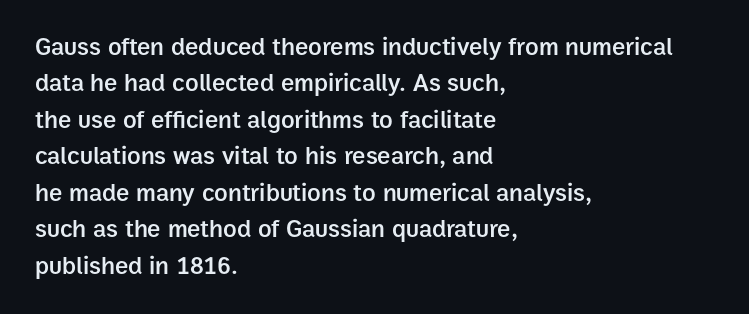
Q: Is the text bold? A: Semi-bold.
Q: Is the text italic (slanted)? A: No, it is upright.
Q: Is the text underlined? A: No.
Q: How is the paragraph aligned? A: Left-aligned.
Q: Is the spacing between letters normal or unusually wide? A: Normal.
Q: Is the spacing between lines tight, normal or loose? A: Normal.
